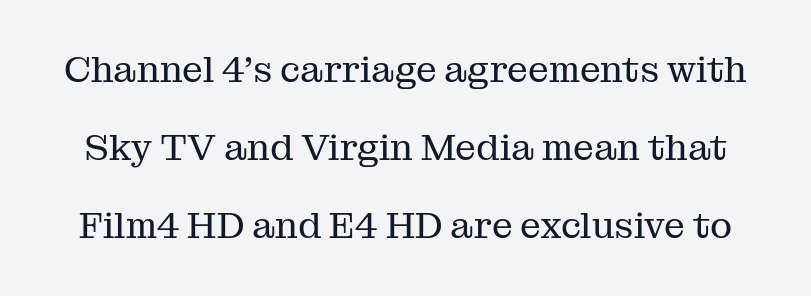
Q: Is the text bold? A: No.
Q: Is the text italic (slanted)? A: No, it is upright.
Q: Is the typeface a serif or a sans-serif typeface? A: Serif.
Q: Is the text underlined? A: No.
Q: Is the spacing between letters normal or unusually wide? A: Normal.
Q: Is the spacing between lines tight, normal or loose? A: Loose.
Q: Width (condensed, normal, or wide)? A: Normal.
Q: Stroke contrast? A: Medium.
Q: x-height? A: Medium.
Q: Monospaced? A: No.
